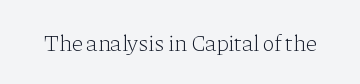
Q: Is the text bold? A: No.
Q: Is the text italic (slanted)? A: No, it is upright.
Q: Is the text underlined? A: No.
Q: Is the spacing between letters normal or unusually wide? A: Normal.
